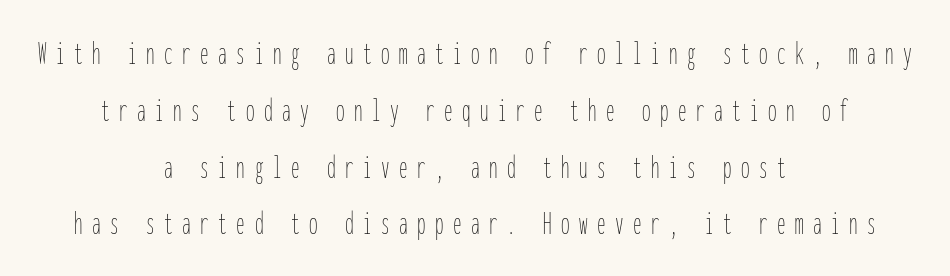
The image shows 34 px thin, condensed type, upright, monospaced; set centered, normal line spacing (1.67x), unusually wide letter spacing (+0.28 em), not underlined; low stroke contrast and a medium x-height.
